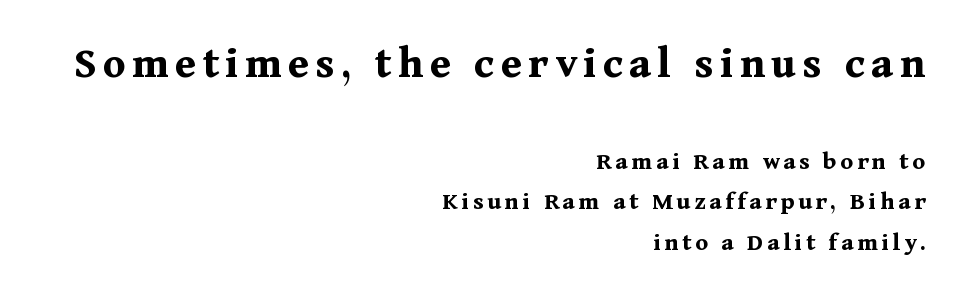
Q: Is the text bold? A: Yes.
Q: Is the text italic (slanted)? A: No, it is upright.
Q: Is the typeface a serif or a sans-serif typeface? A: Serif.
Q: Is the text underlined? A: No.
Q: How is the paragraph aligned? A: Right-aligned.
Q: Is the spacing between lines tight, normal or loose? A: Normal.
Q: Which block of text is set in a larger size, the first (top) or the second (bottom)? A: The first (top) one.
Q: Width (condensed, normal, or wide)? A: Normal.
Q: Stroke contrast? A: Medium.
Q: x-height? A: Medium.
Q: Monospaced? A: No.
